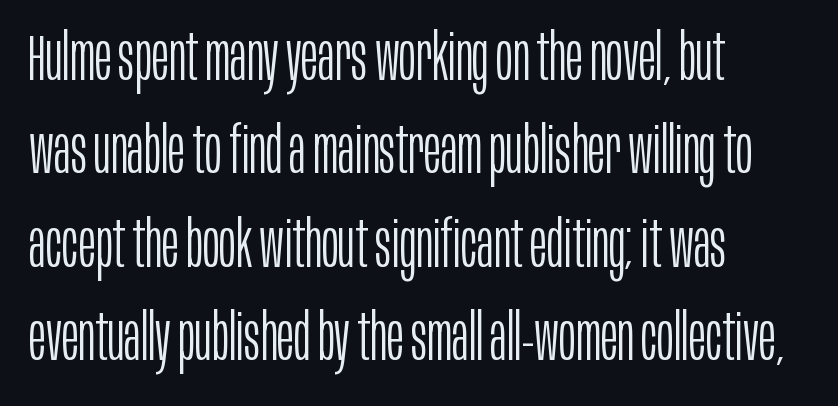
Q: Is the text bold? A: No.
Q: Is the text italic (slanted)? A: No, it is upright.
Q: Is the typeface a serif or a sans-serif typeface? A: Sans-serif.
Q: Is the text underlined? A: No.
Q: How is the paragraph aligned? A: Left-aligned.
Q: Is the spacing between letters normal or unusually wide? A: Normal.
Q: Is the spacing between lines tight, normal or loose? A: Normal.
Q: Width (condensed, normal, or wide)? A: Condensed.
Q: Stroke contrast? A: Low.
Q: x-height? A: Large.
Q: Monospaced? A: No.
